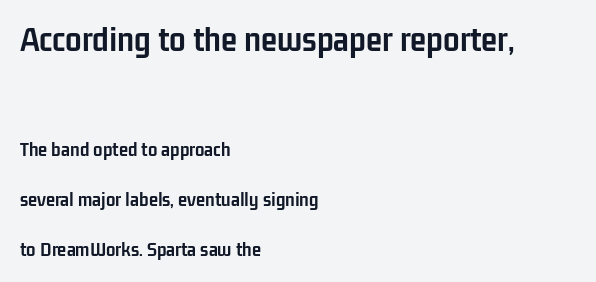
The image shows 37 px semibold, condensed sans-serif type, upright; set left-aligned, loose line spacing (2.38x), normal letter spacing, not underlined; the first (top) block is 1.76x larger; low stroke contrast and a medium x-height.
